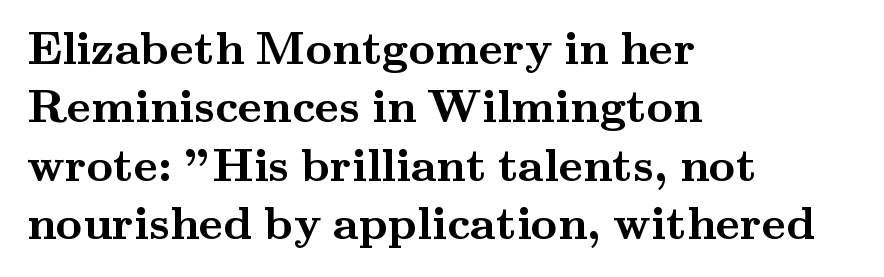
{"serif": "yes", "italic": "no", "bold": "yes", "weight": "semibold", "width": "wide", "stroke_contrast": "medium", "x_height": "small", "monospaced": "no", "underline": "no", "align": "left", "line_spacing": "normal", "line_spacing_ratio": 1.27, "letter_spacing": "normal", "letter_spacing_em": 0.0, "glyph_px": 46}
